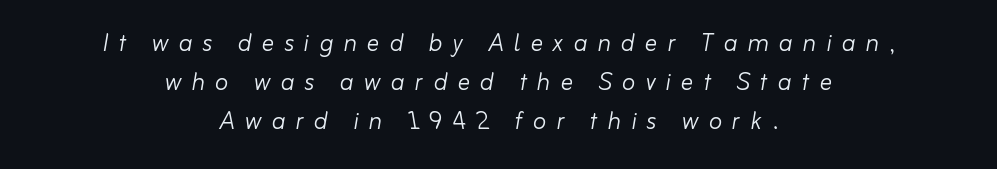
The image shows 31 px light type, italic (leaning right); set centered, normal line spacing (1.26x), unusually wide letter spacing (+0.32 em), not underlined; low stroke contrast and a small x-height.
